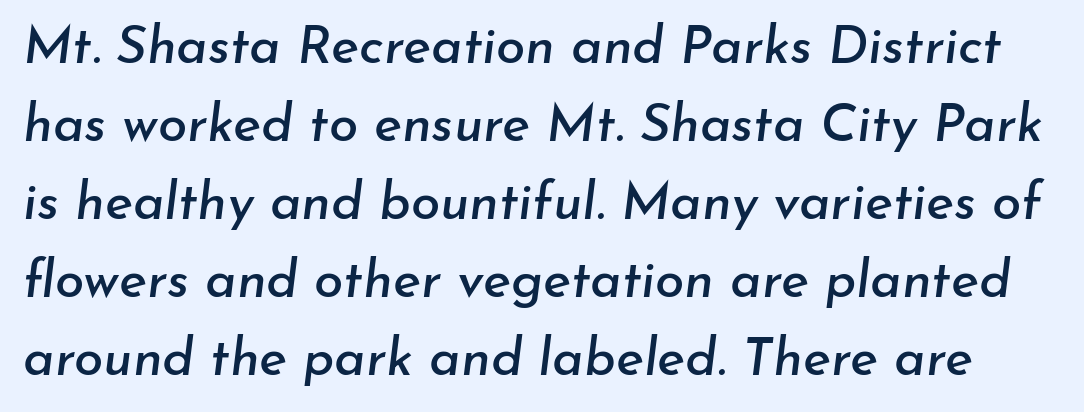
The image shows 53 px text type, italic (leaning right); set normal line spacing (1.47x), normal letter spacing, not underlined; low stroke contrast and a small x-height.
